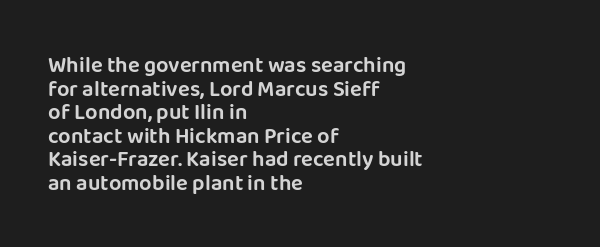
Q: Is the text italic (slanted)? A: No, it is upright.
Q: Is the text underlined? A: No.
Q: How is the paragraph aligned? A: Left-aligned.
Q: Is the spacing between letters normal or unusually wide? A: Normal.
Q: Is the spacing between lines tight, normal or loose? A: Tight.
